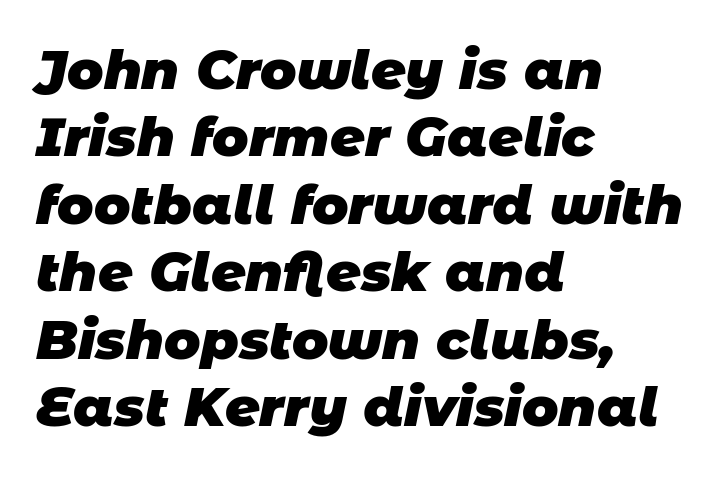
Q: Is the text bold? A: Yes.
Q: Is the typeface a serif or a sans-serif typeface? A: Sans-serif.
Q: Is the text underlined? A: No.
Q: How is the paragraph aligned? A: Left-aligned.
Q: Is the spacing between letters normal or unusually wide? A: Normal.
Q: Is the spacing between lines tight, normal or loose? A: Normal.
Q: Width (condensed, normal, or wide)? A: Normal.
Q: Stroke contrast? A: Low.
Q: x-height? A: Large.
Q: Monospaced? A: No.
